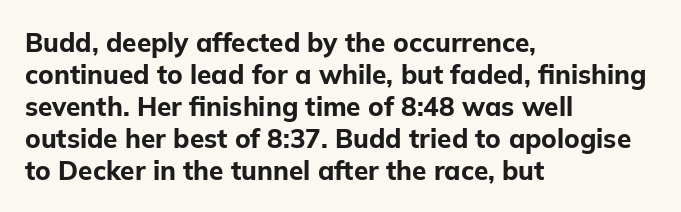
Q: Is the text bold? A: Yes.
Q: Is the text italic (slanted)? A: No, it is upright.
Q: Is the text underlined? A: No.
Q: How is the paragraph aligned? A: Left-aligned.
Q: Is the spacing between letters normal or unusually wide? A: Normal.
